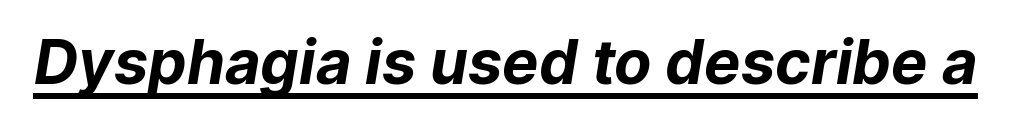
The face used here is rendered with its standard letterfit. Chunky letters — that's bold for sure. Check where the strokes stop: nothing finishes them off — pure sans. This sample has the flowing, uneven cadence of proportional lettering. Beneath each row of characters lies a ruled line.
